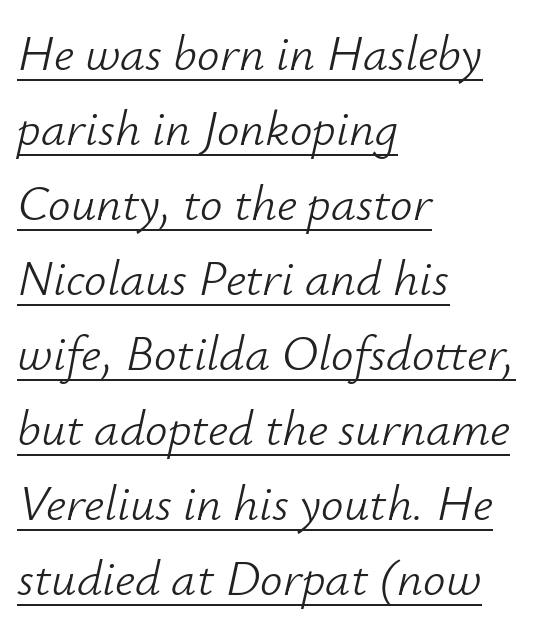
The image shows 50 px light type, italic (leaning right); set left-aligned, normal line spacing (1.5x), normal letter spacing, underlined; low stroke contrast and a small x-height.
